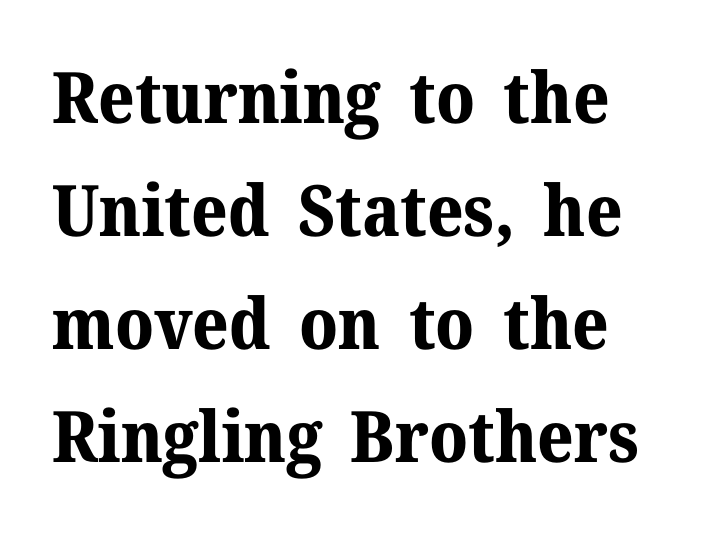
The gap between lines stays unmarked. A typesetter would call this leading conventional body-copy spacing. On the weight axis this lands at bold, roughly 700. The lettering holds an erect, upright posture throughout. The line texture is even and compact thanks to regular tracking.
